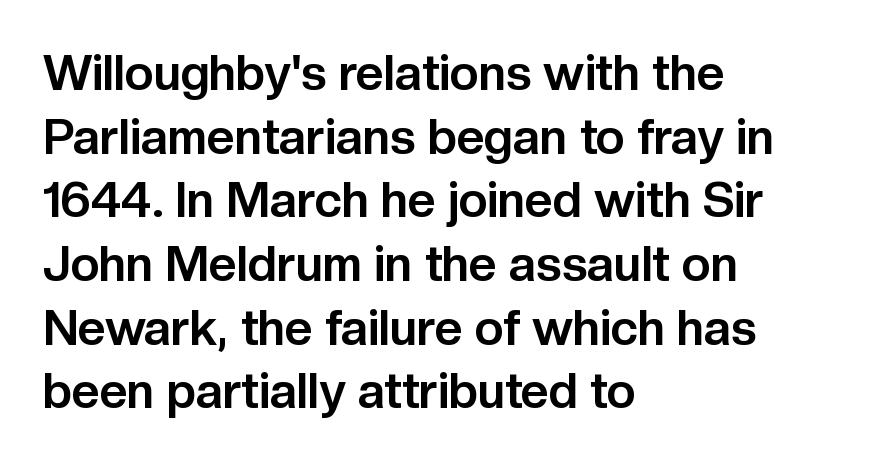
{"serif": "no", "italic": "no", "bold": "yes", "weight": "bold", "width": "normal", "stroke_contrast": "low", "x_height": "medium", "monospaced": "no", "underline": "no", "align": "left", "line_spacing": "normal", "line_spacing_ratio": 1.3, "letter_spacing": "normal", "letter_spacing_em": 0.0, "glyph_px": 49}
